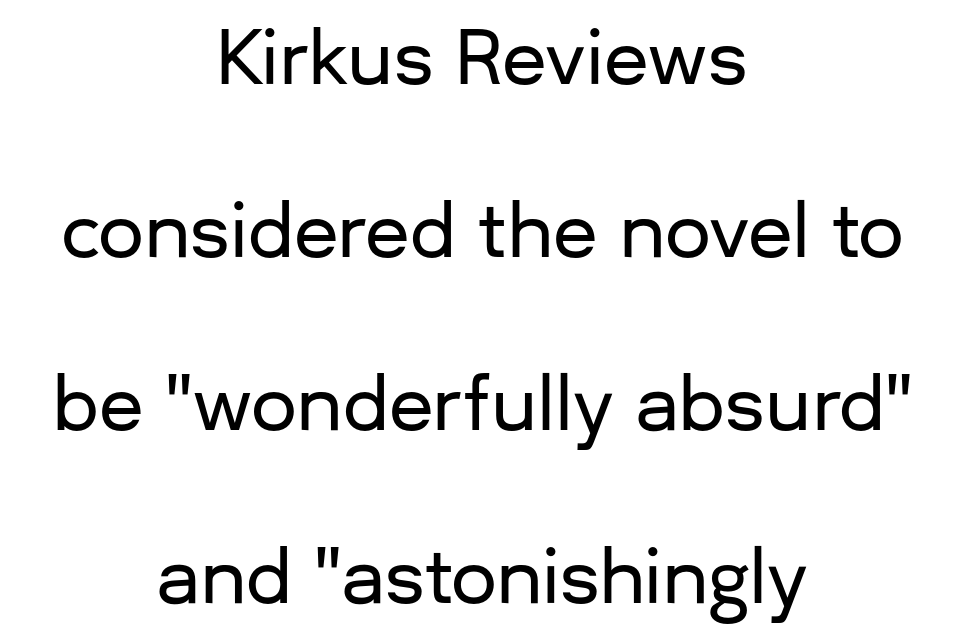
Looks like regular typesetting: each glyph gets only the width it needs. Baseline-to-baseline distance is far greater than the letter height. Ascenders rise straight up at ninety degrees. Nope, no serifs anywhere on these letters. The paragraph has two soft edges and a firm central axis. The tracking reads as untouched default to a designer's eye.
